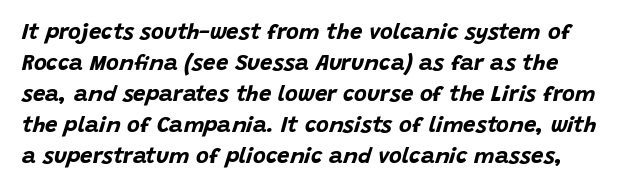
Q: Is the text bold? A: Yes.
Q: Is the text italic (slanted)? A: Yes, it leans right by about 15 degrees.
Q: Is the text underlined? A: No.
Q: Is the spacing between letters normal or unusually wide? A: Normal.
Q: Is the spacing between lines tight, normal or loose? A: Normal.
